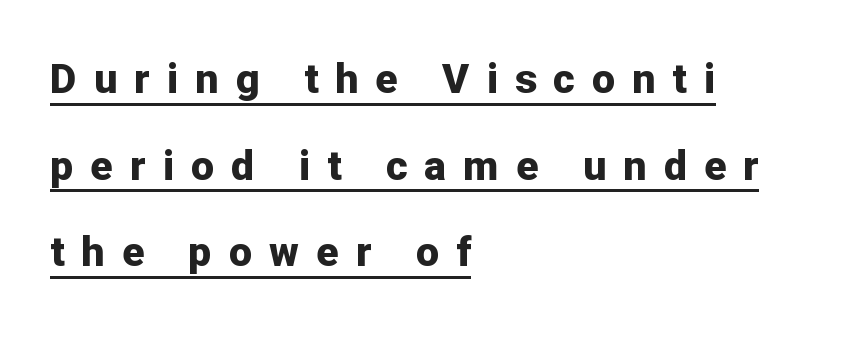
A baseline rule has been typeset under these characters. Character widths vary here, with narrow letters taking less room than wide ones. This is roman type, the default non-slanted kind. Summary of weight: heavy, a full bold.
